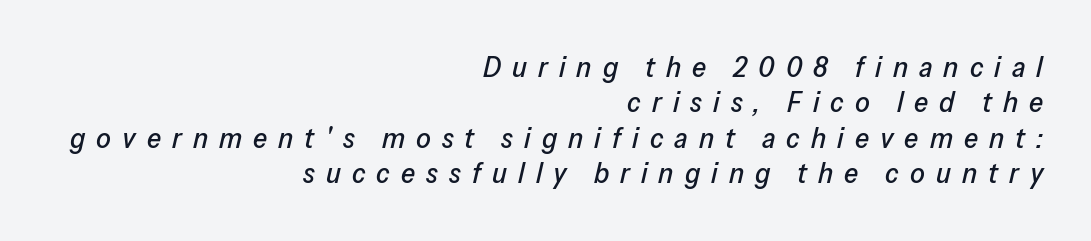
Q: Is the text italic (slanted)? A: Yes, it leans right by about 13 degrees.
Q: Is the text underlined? A: No.
Q: How is the paragraph aligned? A: Right-aligned.
Q: Is the spacing between letters normal or unusually wide? A: Unusually wide.
Q: Width (condensed, normal, or wide)? A: Normal.
Q: Stroke contrast? A: Low.
Q: x-height? A: Medium.
Q: Monospaced? A: No.
